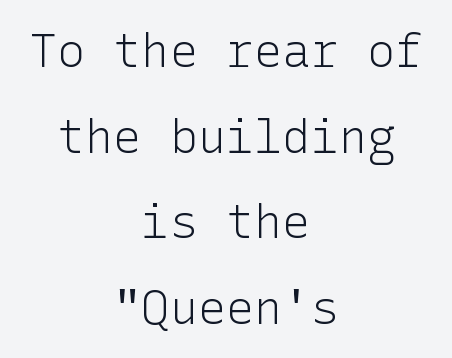
The image shows 47 px light sans-serif type, upright; set centered, line spacing 1.82x, normal letter spacing, not underlined; low stroke contrast and a medium x-height.
